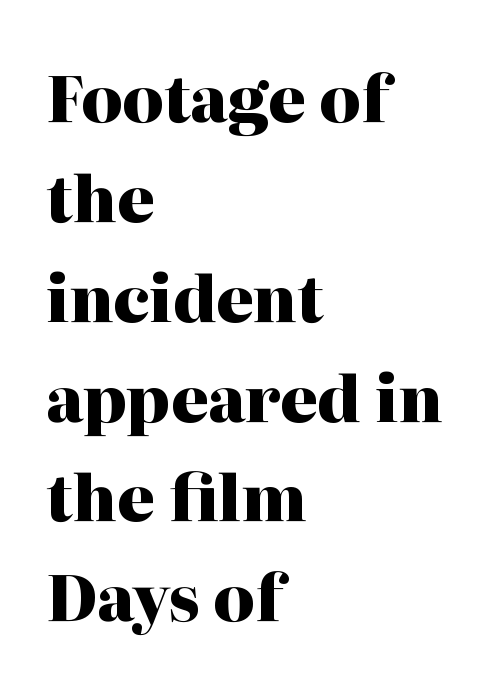
Think of a printed novel: that variable character pitch is what you see here. The passage is arranged the way most books set body copy — flush left. Observe the ordinary spacing: letters are neighbours, not strangers. The font's upright variant was chosen for this text.
